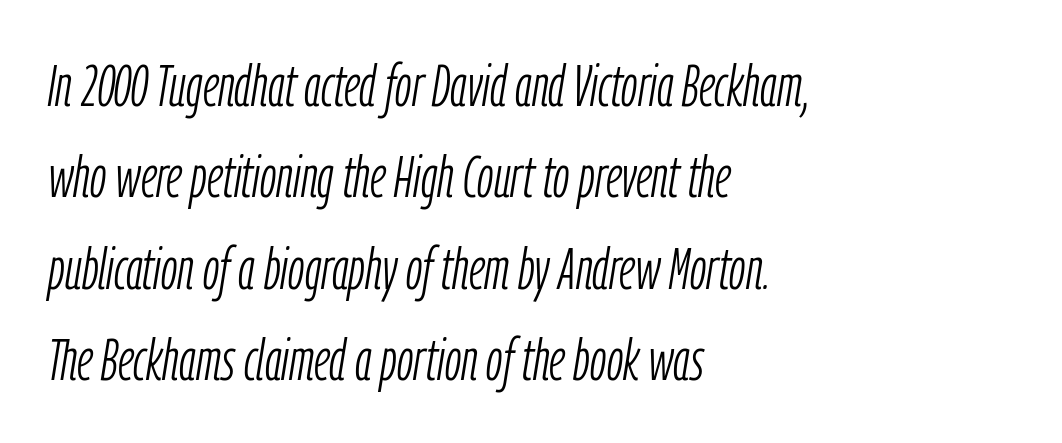
{"italic": "yes", "lean": "right", "slant_degrees": 9, "bold": "no", "weight": "light", "width": "condensed", "stroke_contrast": "low", "x_height": "medium", "monospaced": "no", "underline": "no", "align": "left", "line_spacing": "normal", "line_spacing_ratio": 1.55, "letter_spacing": "normal", "letter_spacing_em": 0.0, "glyph_px": 59}
